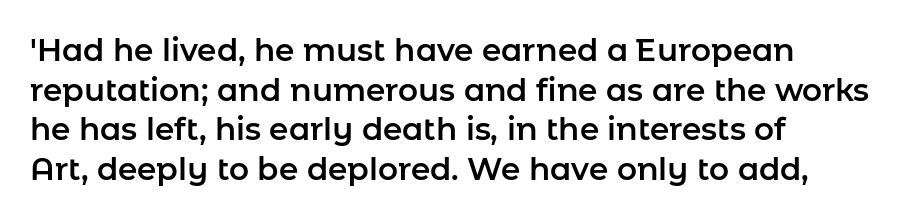
The space beneath each line is pristine and unruled. Tracking here is standard; glyphs follow each other at the usual distance. Each new line begins a customary step beneath the previous one. Do the characters align in a grid? No, the font is proportional. Rendered with straight, roman letterforms. This sample is left-justified, so line endings fall wherever the words run out.
